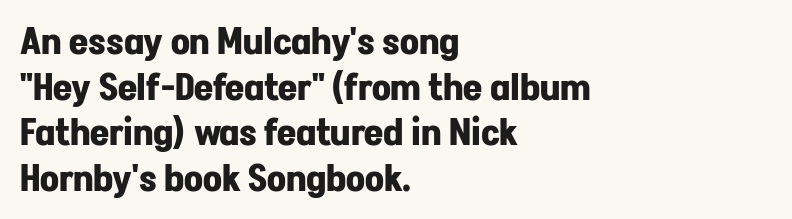
The image shows 37 px bold sans-serif type, upright; set left-aligned, line spacing 1.23x, normal letter spacing, not underlined; low stroke contrast and a medium x-height.
